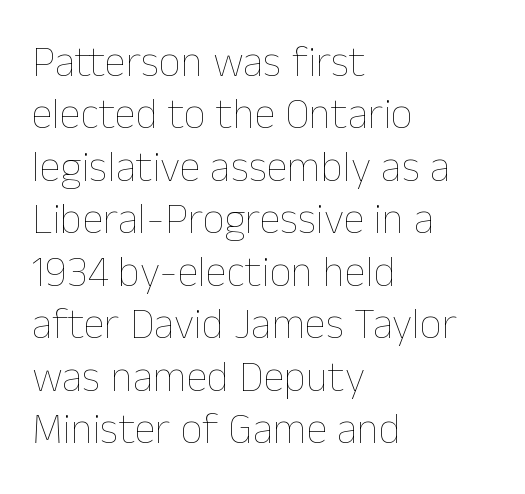
The image shows 43 px thin type, upright; set left-aligned, line spacing 1.22x, normal letter spacing, not underlined; low stroke contrast and a medium x-height.
